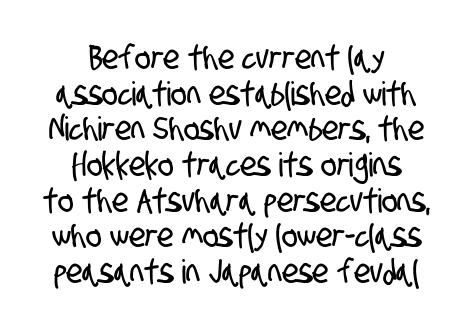
The image shows 33 px condensed sans-serif type; set centered, tight line spacing (1.08x), normal letter spacing, not underlined; low stroke contrast and a large x-height.
